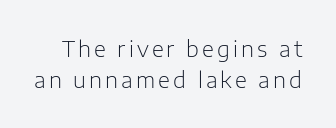
{"italic": "no", "bold": "no", "underline": "no", "line_spacing": "normal", "line_spacing_ratio": 1.43, "glyph_px": 22}
